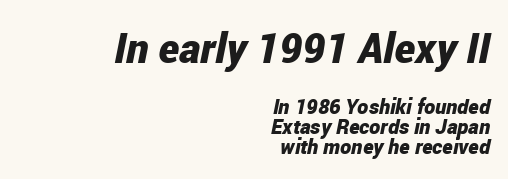
Q: Is the text bold? A: Yes.
Q: Is the text italic (slanted)? A: Yes, it leans right by about 12 degrees.
Q: Is the text underlined? A: No.
Q: How is the paragraph aligned? A: Right-aligned.
Q: Is the spacing between letters normal or unusually wide? A: Normal.
Q: Is the spacing between lines tight, normal or loose? A: Tight.
Q: Which block of text is set in a larger size, the first (top) or the second (bottom)? A: The first (top) one.
Q: Width (condensed, normal, or wide)? A: Condensed.
Q: Stroke contrast? A: Low.
Q: x-height? A: Medium.
Q: Monospaced? A: No.
